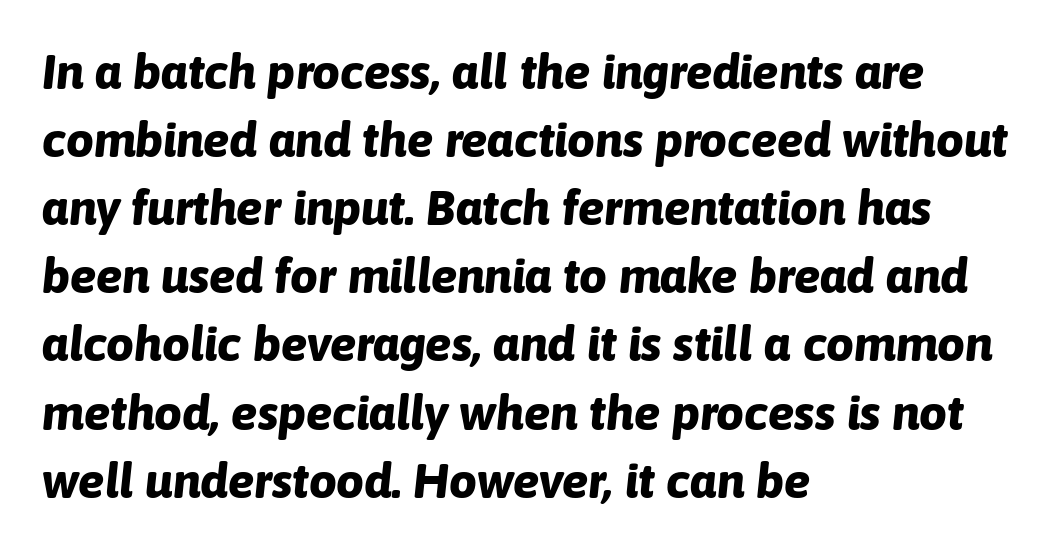
Q: Is the text bold? A: Yes.
Q: Is the text italic (slanted)? A: Yes, it leans right by about 6 degrees.
Q: Is the text underlined? A: No.
Q: How is the paragraph aligned? A: Left-aligned.
Q: Is the spacing between letters normal or unusually wide? A: Normal.
Q: Is the spacing between lines tight, normal or loose? A: Normal.
Q: Width (condensed, normal, or wide)? A: Normal.
Q: Stroke contrast? A: Low.
Q: x-height? A: Medium.
Q: Monospaced? A: No.
